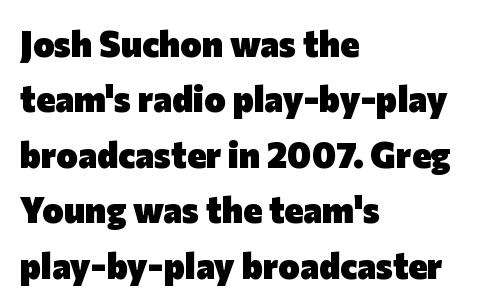
The image shows 36 px heavy sans-serif type, upright; set left-aligned, normal line spacing (1.54x), normal letter spacing, not underlined; low stroke contrast and a medium x-height.
